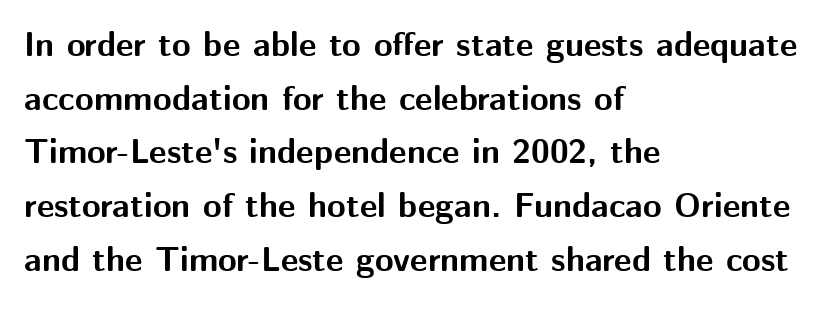
The image shows 34 px bold sans-serif type, upright; set left-aligned, normal line spacing (1.58x), normal letter spacing, not underlined; medium stroke contrast and a medium x-height.
